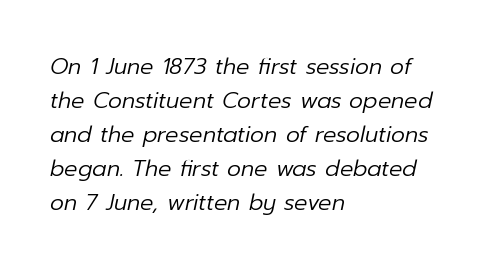
{"italic": "yes", "lean": "right", "slant_degrees": 12, "bold": "no", "underline": "no", "align": "left", "line_spacing": "normal", "line_spacing_ratio": 1.55, "letter_spacing": "normal", "letter_spacing_em": 0.0, "glyph_px": 22}
